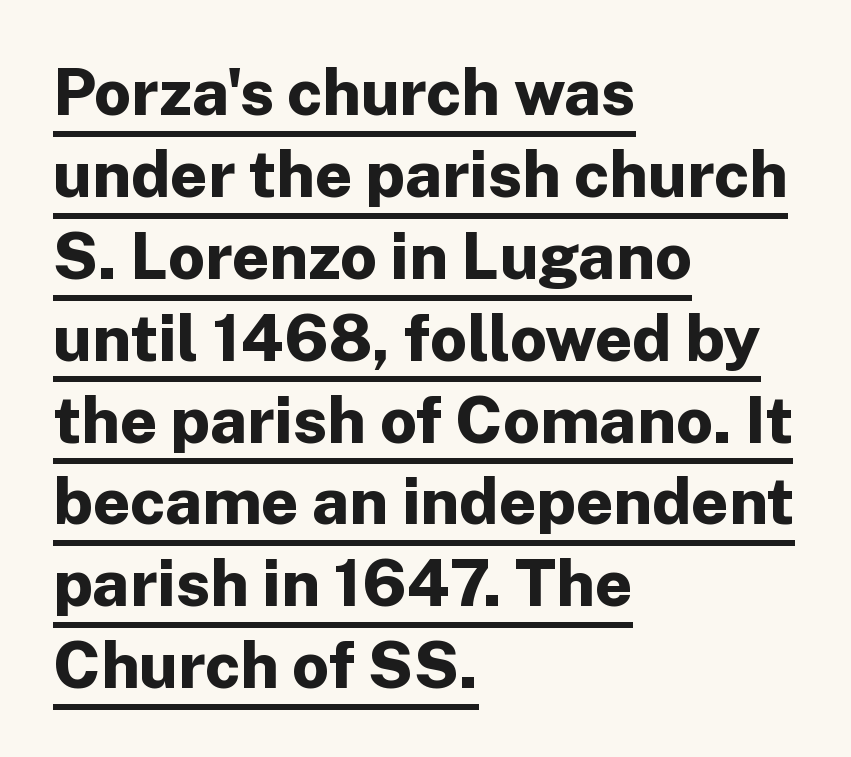
{"serif": "no", "italic": "no", "bold": "yes", "weight": "bold", "width": "normal", "stroke_contrast": "low", "x_height": "medium", "monospaced": "no", "underline": "yes", "align": "left", "line_spacing": "normal", "line_spacing_ratio": 1.26, "letter_spacing": "normal", "letter_spacing_em": 0.0, "glyph_px": 65}
